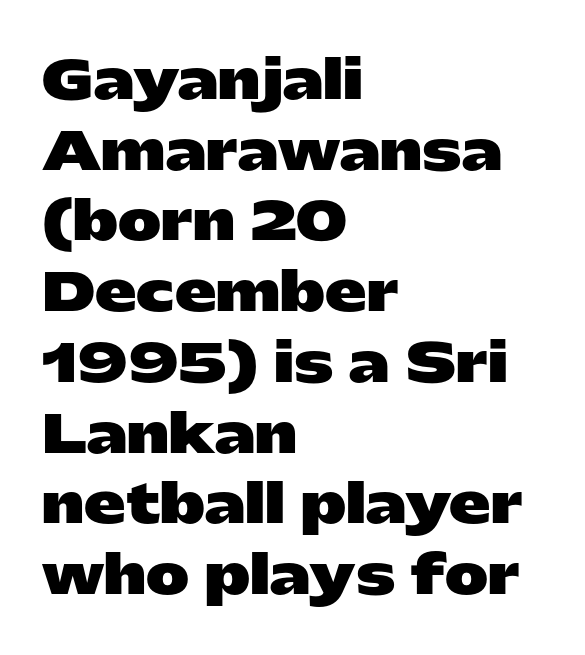
What's the leading like? Ordinary, nothing unusual. The letters advance in unequal steps, a hallmark of proportional type. The face used here has the dense, thick strokes of a bold. Line beginnings align vertically; line endings do not. Serifs: no, the terminals of the letterforms are clean. Does extra space separate the letters? No, they use regular spacing.
